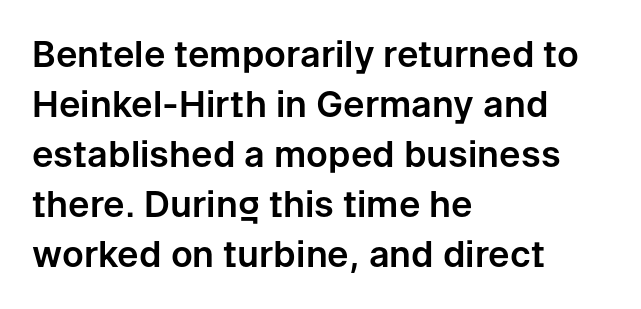
Q: Is the text italic (slanted)? A: No, it is upright.
Q: Is the typeface a serif or a sans-serif typeface? A: Sans-serif.
Q: Is the text underlined? A: No.
Q: How is the paragraph aligned? A: Left-aligned.
Q: Is the spacing between letters normal or unusually wide? A: Normal.
Q: Is the spacing between lines tight, normal or loose? A: Normal.
Q: Width (condensed, normal, or wide)? A: Normal.
Q: Stroke contrast? A: Low.
Q: x-height? A: Medium.
Q: Monospaced? A: No.
